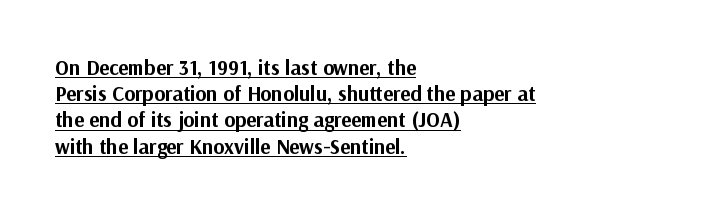
{"italic": "no", "bold": "yes", "underline": "yes", "align": "left", "line_spacing": "normal", "line_spacing_ratio": 1.25, "letter_spacing": "normal", "letter_spacing_em": 0.0, "glyph_px": 21}
